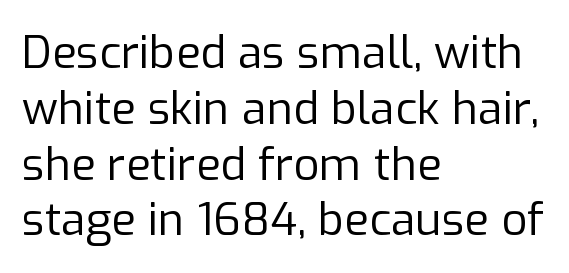
The lettering stays uniformly vertical, giving the passage a roman look. The string is rendered with underlining switched off. Every row of glyphs begins at an identical x-position on the left. Observe the absence of serifs on each vertical stroke in this sample. Unbolded letterforms with no extra heft.
